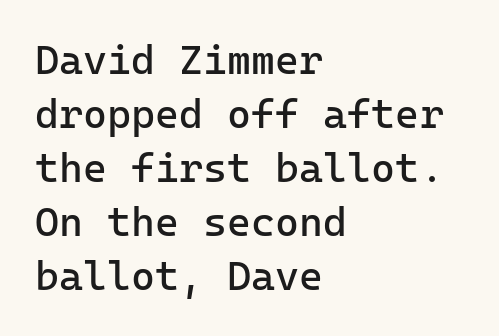
No feet cap the strokes, marking this as sans-serif type. This sample is left-justified, so line endings fall wherever the words run out. Compared with typical paragraphs, the rows here are spaced about the same. The baseline area is clear. There is no visible air inserted between adjacent glyphs.
